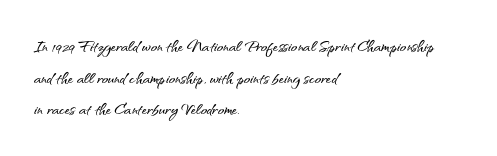
The image shows 21 px text type; set left-aligned, normal line spacing (1.51x), normal letter spacing, not underlined.
